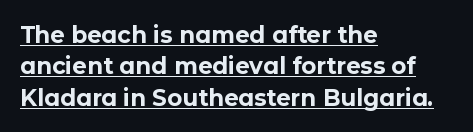
Like a heading marked for emphasis, these lines bear an underscore. No italicization has been applied; the sample stays upright. The line-height multiplier appears to be the usual default. The paragraph has a hard left edge and a soft right edge.
